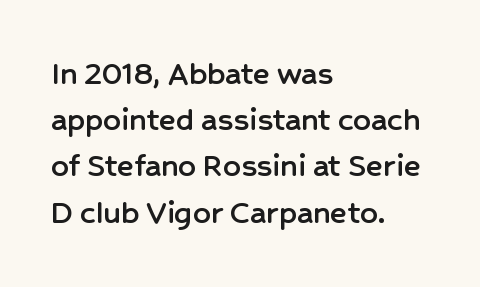
The image shows 35 px sans-serif type, upright; set left-aligned, normal line spacing (1.32x), normal letter spacing, not underlined; low stroke contrast and a medium x-height.
